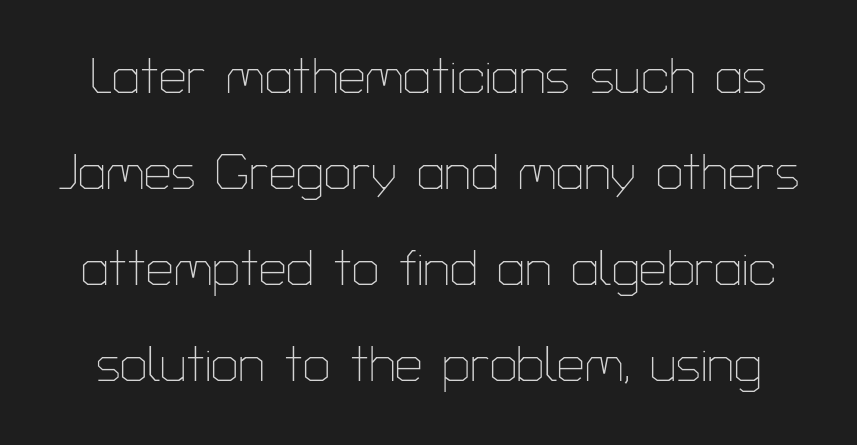
The image shows 49 px thin sans-serif type, upright; set loose line spacing (1.96x), normal letter spacing, not underlined; low stroke contrast and a medium x-height.
